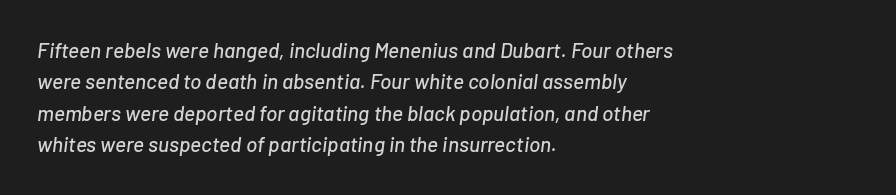
What's the leading like? Ordinary, nothing unusual. Does the copy run flush right? No — it runs flush left. No extra tracking has been applied to these lines. Honestly, there is no underline to notice here at all. The letters are slanted; this is an italic face.
